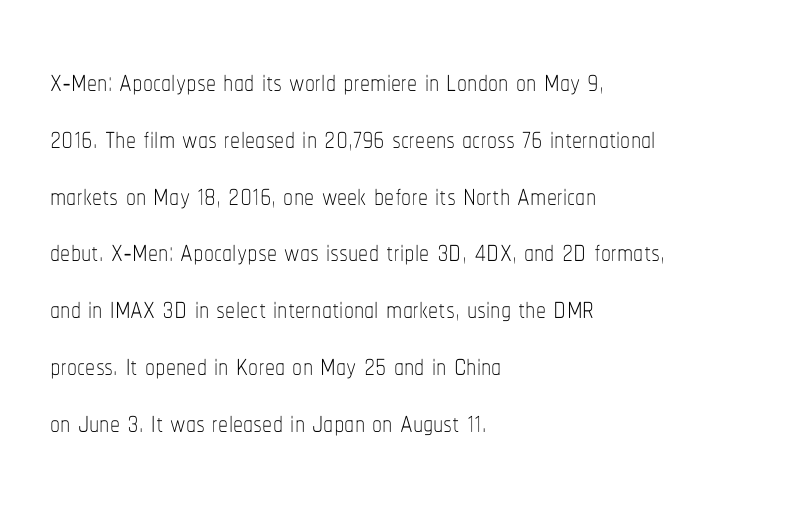
The image shows 40 px thin, condensed type, upright; set left-aligned, normal line spacing (1.42x), normal letter spacing, not underlined; low stroke contrast and a medium x-height.
